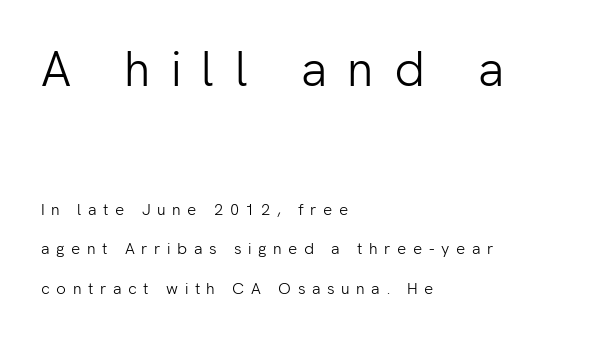
The image shows 49 px light sans-serif type, upright; set left-aligned, loose line spacing (2.45x), unusually wide letter spacing (+0.41 em), not underlined; the first (top) block is 3.06x larger; low stroke contrast and a medium x-height.
